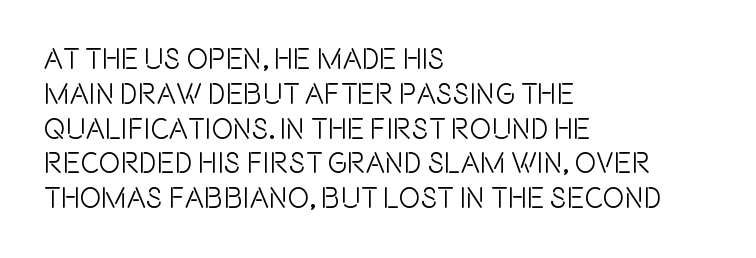
{"serif": "no", "italic": "no", "width": "condensed", "x_height": "large", "monospaced": "no", "underline": "no", "align": "left", "line_spacing_ratio": 1.2, "letter_spacing": "normal", "letter_spacing_em": 0.0, "glyph_px": 29}
